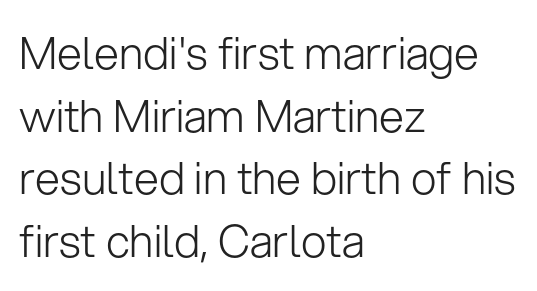
The image shows 45 px light sans-serif type, upright; set left-aligned, normal line spacing (1.39x), normal letter spacing, not underlined; low stroke contrast and a medium x-height.
